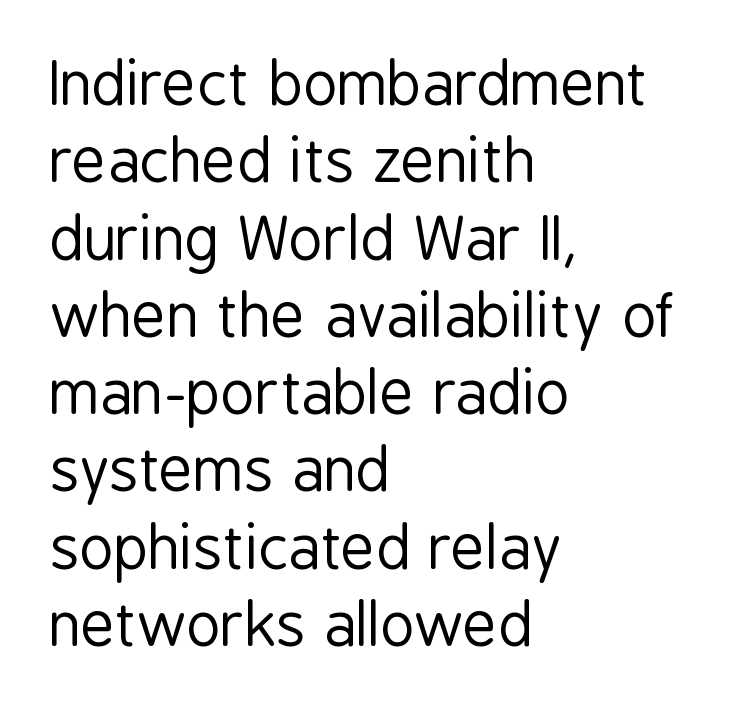
{"serif": "no", "italic": "no", "bold": "no", "weight": "regular", "width": "condensed", "stroke_contrast": "low", "x_height": "medium", "monospaced": "no", "underline": "no", "align": "left", "line_spacing": "normal", "line_spacing_ratio": 1.31, "letter_spacing": "normal", "letter_spacing_em": 0.0, "glyph_px": 59}
